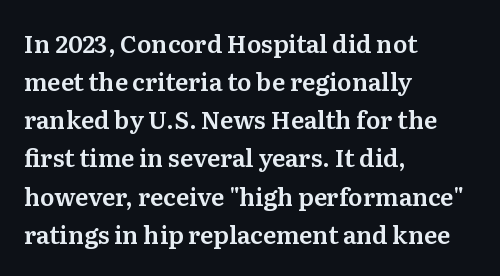
A normal amount of white space separates one row of letters from the next. In terms of letterspacing, this is plain default setting. Quick note: not italic, upright. Only glyphs here, with clear space below each row. Horizontally, the lines are justified to the leading edge only.
